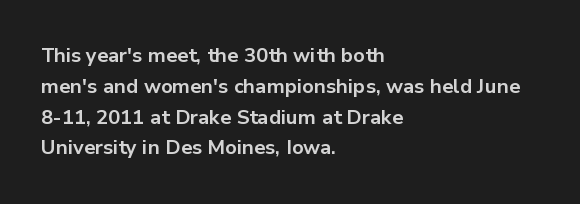
A student would call this left alignment; a typographer would say flush left, rag right. Any mark beneath the type? The region is blank. A dark, heavy texture on the line: the type is bold. The leading is moderate, giving the passage an even texture. The gaps between neighbouring characters are ordinary and unremarkable. The axis of the letterforms is exactly vertical.
